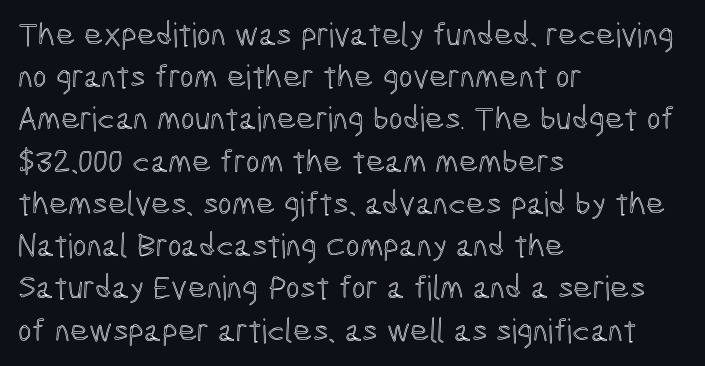
Q: Is the text italic (slanted)? A: No, it is upright.
Q: Is the text underlined? A: No.
Q: How is the paragraph aligned? A: Left-aligned.
Q: Is the spacing between letters normal or unusually wide? A: Normal.
Q: Is the spacing between lines tight, normal or loose? A: Normal.
Q: Width (condensed, normal, or wide)? A: Condensed.
Q: x-height? A: Medium.
Q: Monospaced? A: No.
